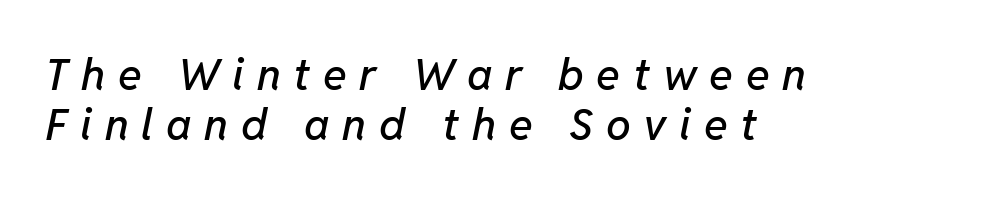
The image shows 44 px text type, italic (leaning right); set left-aligned, tight line spacing (1.14x), unusually wide letter spacing (+0.29 em), not underlined; low stroke contrast and a medium x-height.
